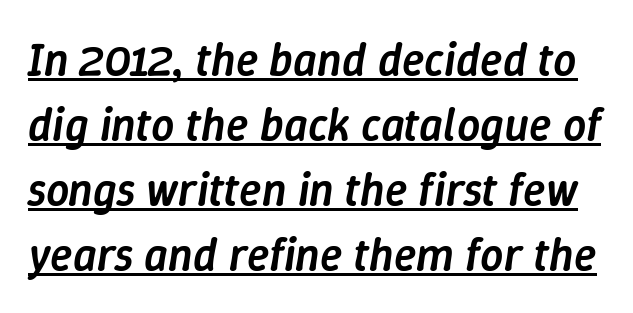
The image shows 46 px semibold type, italic (leaning right); set normal line spacing (1.41x), normal letter spacing, underlined; low stroke contrast and a medium x-height.
